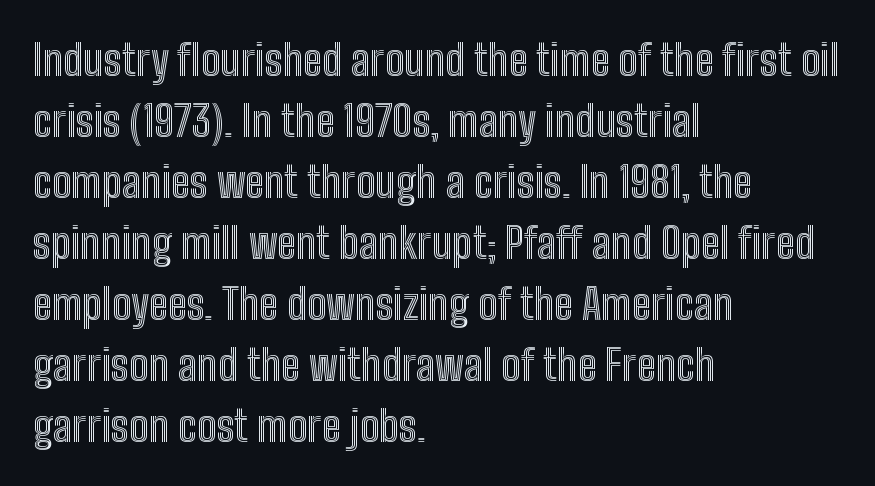
{"italic": "no", "width": "condensed", "x_height": "medium", "monospaced": "no", "underline": "no", "align": "left", "line_spacing": "normal", "line_spacing_ratio": 1.42, "letter_spacing": "normal", "letter_spacing_em": 0.0, "glyph_px": 43}
